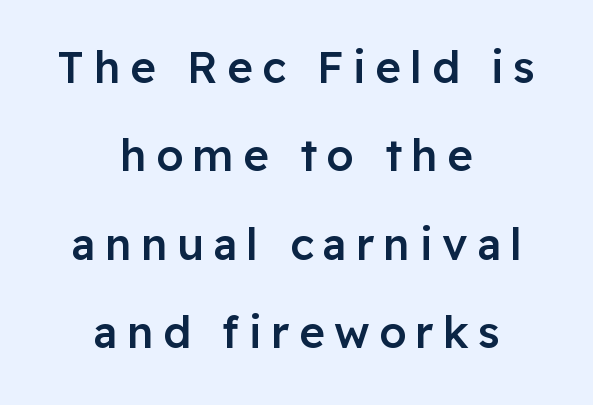
Does the weight exceed regular? Yes, but only to semibold. Unlike a traditional serif, this face leaves its strokes unadorned. The tracking jumps out immediately: characters are airy and widely separated. Successive baselines arrive slowly, with a big drop between each.
